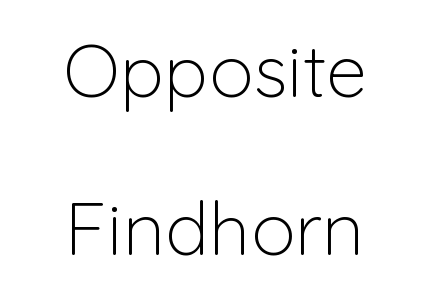
The image shows 74 px light sans-serif type, upright; set centered, loose line spacing (2.13x), normal letter spacing, not underlined; low stroke contrast and a medium x-height.
